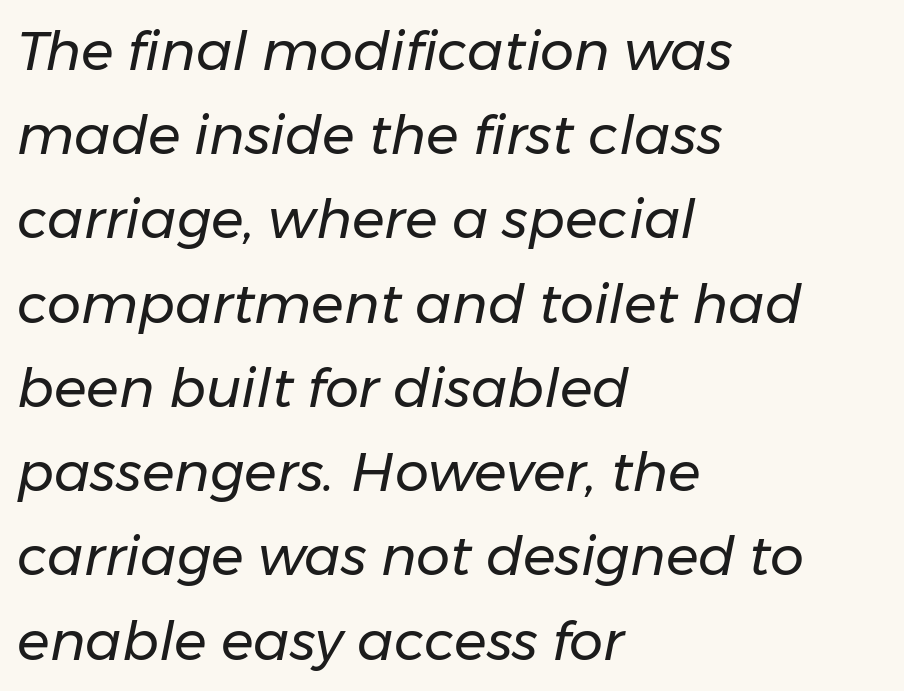
{"italic": "yes", "lean": "right", "slant_degrees": 11, "bold": "no", "weight": "regular", "width": "normal", "stroke_contrast": "low", "x_height": "medium", "monospaced": "no", "underline": "no", "align": "left", "line_spacing": "normal", "line_spacing_ratio": 1.56, "letter_spacing": "normal", "letter_spacing_em": 0.0, "glyph_px": 54}
